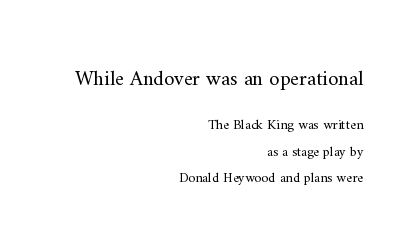
{"italic": "no", "bold": "no", "underline": "no", "align": "right", "line_spacing": "loose", "line_spacing_ratio": 1.91, "letter_spacing": "normal", "letter_spacing_em": 0.0, "larger_block": "first", "size_ratio": 1.5, "glyph_px": 21}
